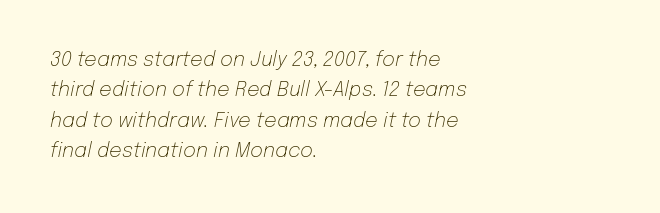
{"italic": "yes", "lean": "right", "slant_degrees": 12, "bold": "no", "underline": "no", "align": "left", "line_spacing": "normal", "line_spacing_ratio": 1.52, "letter_spacing": "normal", "letter_spacing_em": 0.0, "glyph_px": 20}
